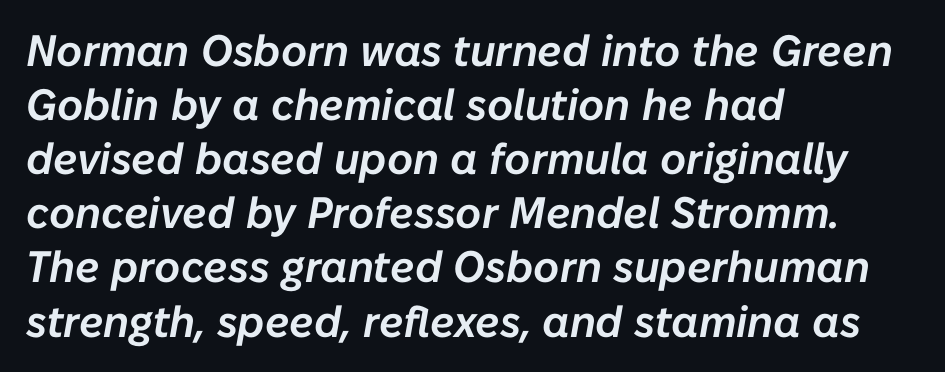
{"italic": "yes", "lean": "right", "slant_degrees": 10, "width": "normal", "stroke_contrast": "low", "x_height": "medium", "monospaced": "no", "underline": "no", "align": "left", "line_spacing_ratio": 1.23, "letter_spacing": "normal", "letter_spacing_em": 0.0, "glyph_px": 44}
